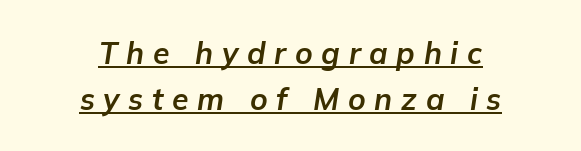
{"italic": "yes", "lean": "right", "slant_degrees": 9, "bold": "yes", "weight": "bold", "width": "normal", "stroke_contrast": "low", "x_height": "medium", "monospaced": "no", "underline": "yes", "align": "center", "line_spacing": "normal", "line_spacing_ratio": 1.53, "letter_spacing": "wide", "letter_spacing_em": 0.29, "glyph_px": 30}
